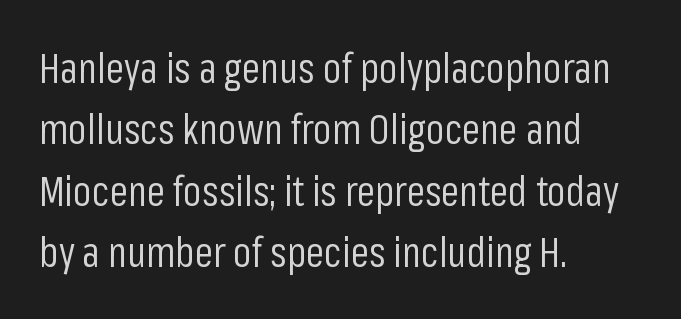
{"serif": "no", "italic": "no", "bold": "no", "weight": "regular", "width": "condensed", "stroke_contrast": "low", "x_height": "medium", "monospaced": "no", "underline": "no", "align": "left", "line_spacing": "normal", "line_spacing_ratio": 1.5, "letter_spacing": "normal", "letter_spacing_em": 0.0, "glyph_px": 41}
